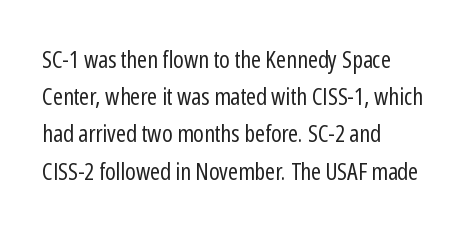
The image shows 24 px text type, upright; set left-aligned, normal line spacing (1.55x), normal letter spacing, not underlined.
